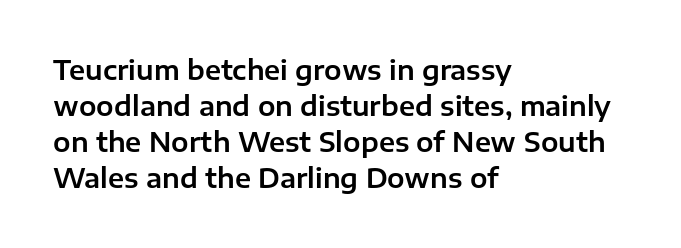
A typesetter would mark this as roman, not italic. Every row of glyphs begins at an identical x-position on the left. Descenders are the only things crossing below the line. Horizontal bands of white between lines are of average thickness.
